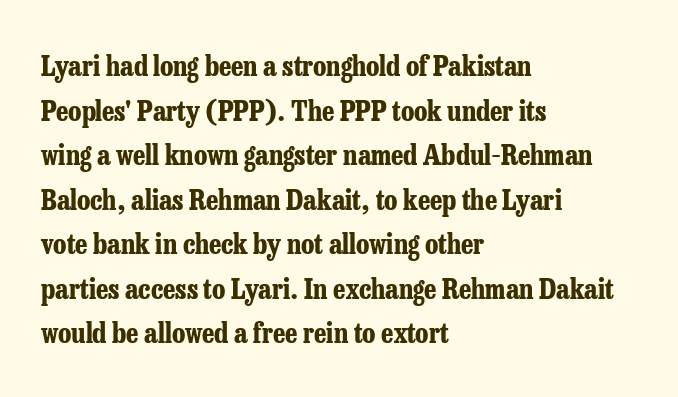
The image shows 28 px bold, condensed serif type, upright; set left-aligned, normal line spacing (1.59x), normal letter spacing, not underlined; low stroke contrast and a medium x-height.
